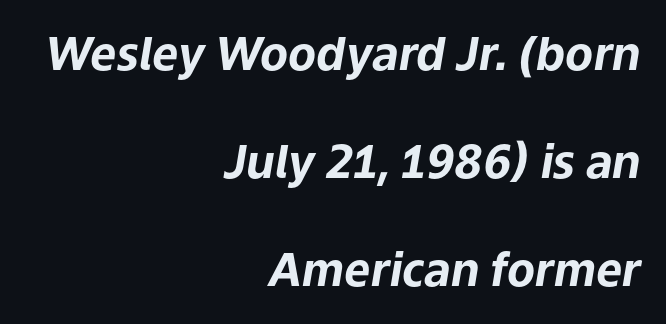
Q: Is the text bold? A: Yes.
Q: Is the text italic (slanted)? A: Yes, it leans right by about 9 degrees.
Q: Is the text underlined? A: No.
Q: How is the paragraph aligned? A: Right-aligned.
Q: Is the spacing between letters normal or unusually wide? A: Normal.
Q: Is the spacing between lines tight, normal or loose? A: Loose.
Q: Width (condensed, normal, or wide)? A: Normal.
Q: Stroke contrast? A: Low.
Q: x-height? A: Medium.
Q: Monospaced? A: No.
